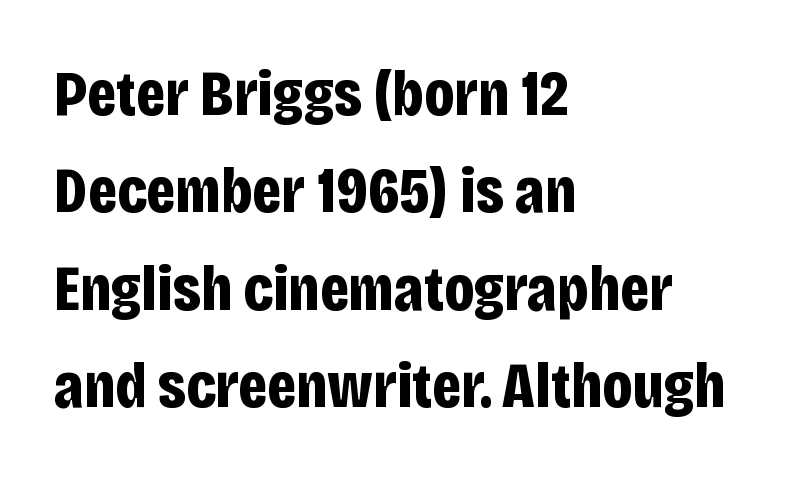
The image shows 65 px bold, condensed sans-serif type, upright; set left-aligned, normal line spacing (1.5x), normal letter spacing, not underlined; low stroke contrast and a large x-height.
